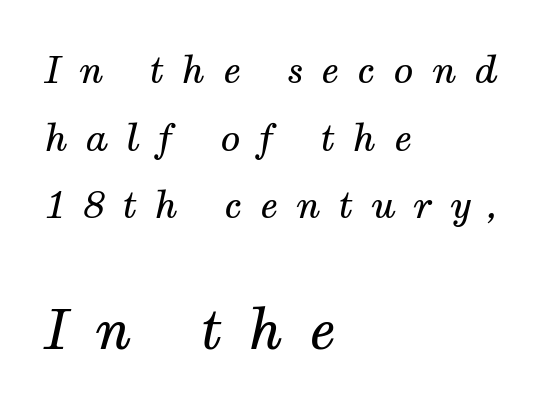
The image shows 55 px regular-weight serif type, italic (leaning right); set left-aligned, line spacing 1.83x, unusually wide letter spacing (+0.48 em), not underlined; the second (bottom) block is 1.49x larger; medium stroke contrast and a medium x-height.
